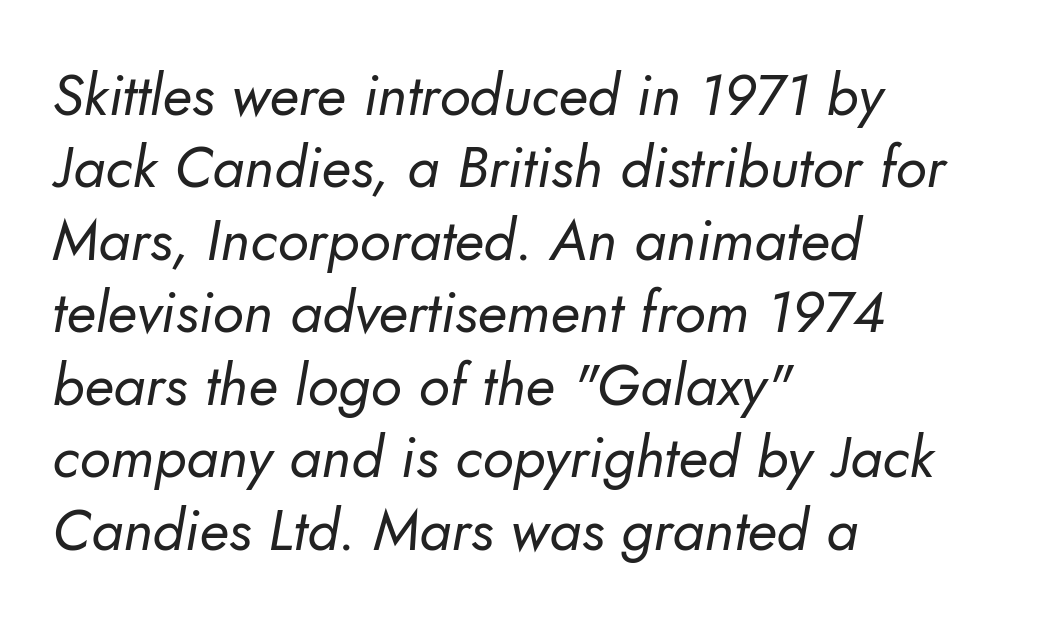
{"serif": "no", "bold": "no", "weight": "regular", "width": "normal", "stroke_contrast": "low", "x_height": "small", "monospaced": "no", "underline": "no", "align": "left", "line_spacing": "normal", "line_spacing_ratio": 1.25, "letter_spacing": "normal", "letter_spacing_em": 0.0, "glyph_px": 58}
